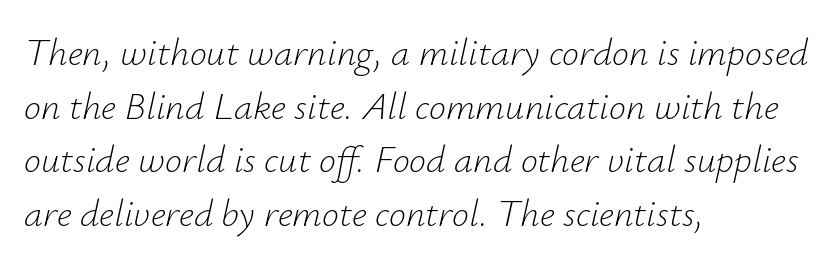
Honestly, the letter spacing is just normal — you wouldn't notice it. The glyphs look as if they've been sheared to an angle. Clear beneath every line of the passage. The passage shown stacks its lines at a standard gap. Every row of glyphs begins at an identical x-position on the left.
